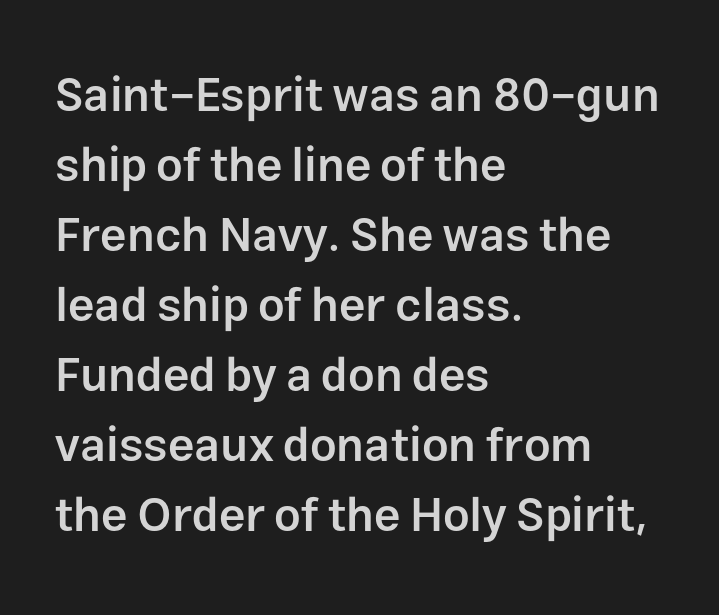
{"serif": "no", "italic": "no", "bold": "semi", "weight": "semibold", "width": "normal", "stroke_contrast": "low", "x_height": "medium", "monospaced": "no", "underline": "no", "align": "left", "line_spacing": "normal", "line_spacing_ratio": 1.49, "letter_spacing": "normal", "letter_spacing_em": 0.0, "glyph_px": 47}
